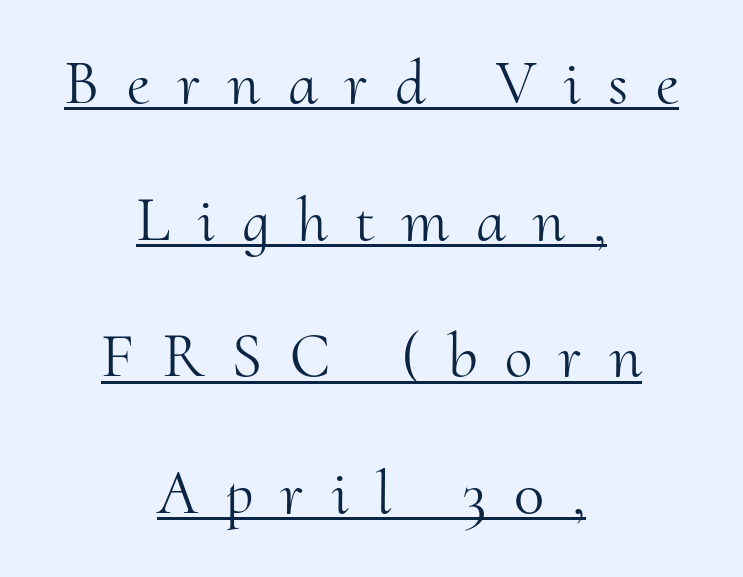
Q: Is the text bold? A: No.
Q: Is the text italic (slanted)? A: No, it is upright.
Q: Is the typeface a serif or a sans-serif typeface? A: Serif.
Q: Is the text underlined? A: Yes.
Q: How is the paragraph aligned? A: Centered.
Q: Is the spacing between letters normal or unusually wide? A: Unusually wide.
Q: Is the spacing between lines tight, normal or loose? A: Loose.
Q: Width (condensed, normal, or wide)? A: Normal.
Q: Stroke contrast? A: Medium.
Q: x-height? A: Small.
Q: Monospaced? A: No.
